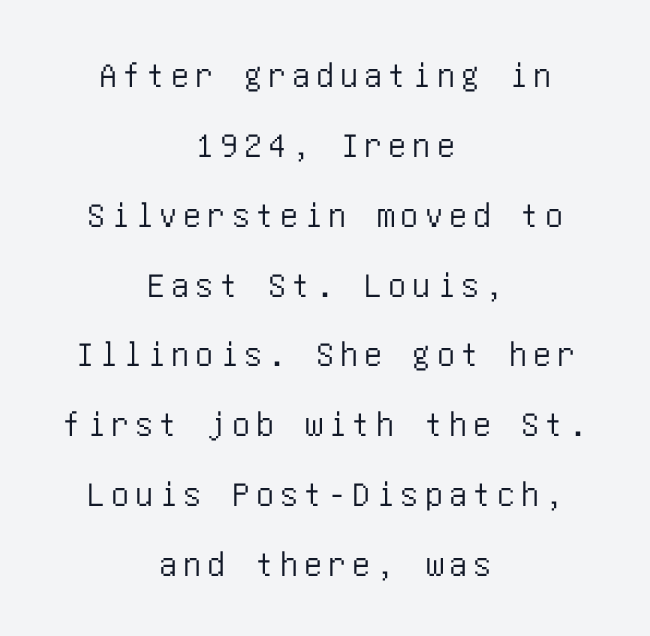
The image shows 36 px condensed sans-serif type, upright; set centered, loose line spacing (1.94x), not underlined; low stroke contrast and a large x-height.
